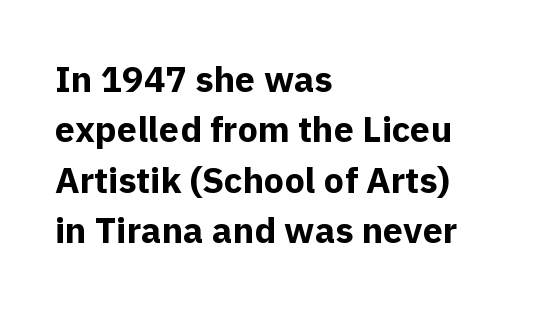
{"serif": "no", "italic": "no", "bold": "yes", "weight": "bold", "width": "normal", "x_height": "medium", "monospaced": "no", "underline": "no", "align": "left", "line_spacing": "normal", "line_spacing_ratio": 1.4, "letter_spacing": "normal", "letter_spacing_em": 0.0, "glyph_px": 36}
